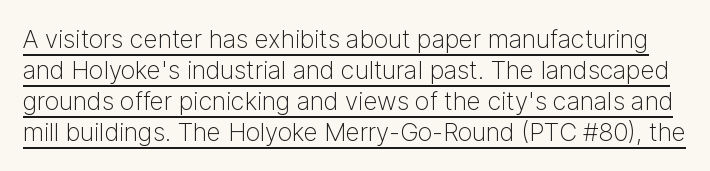
Q: Is the text bold? A: No.
Q: Is the text italic (slanted)? A: No, it is upright.
Q: Is the text underlined? A: Yes.
Q: Is the spacing between letters normal or unusually wide? A: Normal.
